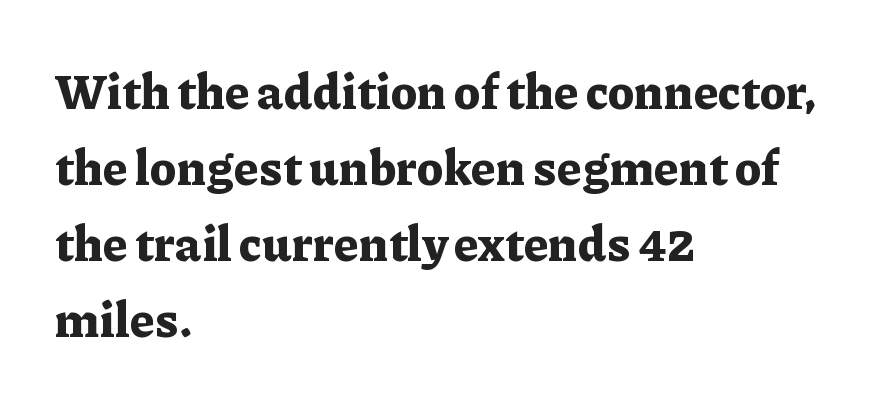
The passage is arranged the way most books set body copy — flush left. Anything drawn beneath the words? Only blank space. Strong, thick strokes mark this as bold type. Do the characters align in a grid? No, the font is proportional. The letters stand upright; this is a roman face.
